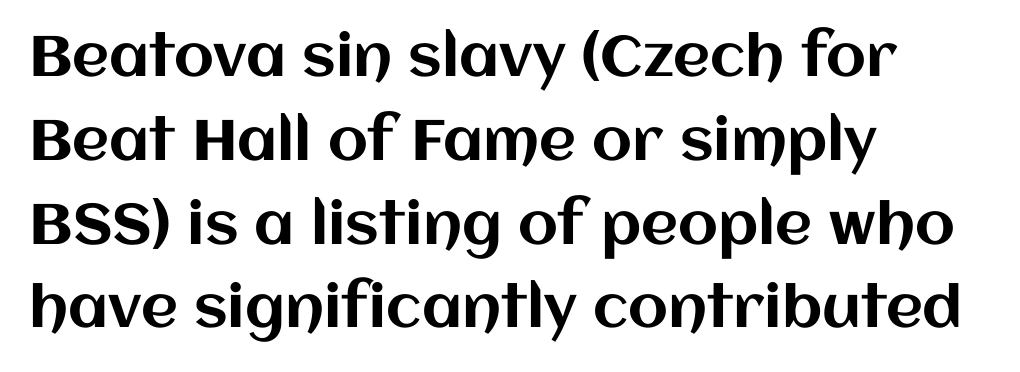
The image shows 57 px text type, upright; set left-aligned, normal line spacing (1.47x), normal letter spacing, not underlined; medium stroke contrast and a large x-height.
